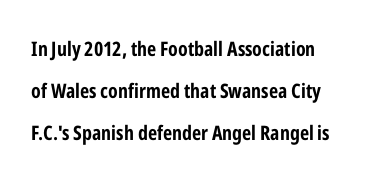
{"italic": "no", "bold": "yes", "underline": "no", "line_spacing": "loose", "line_spacing_ratio": 2.1, "letter_spacing": "normal", "letter_spacing_em": 0.0, "glyph_px": 20}
